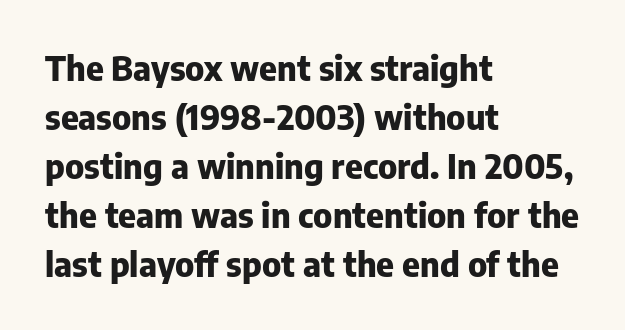
{"serif": "no", "italic": "no", "bold": "yes", "weight": "heavy", "width": "normal", "stroke_contrast": "low", "x_height": "medium", "monospaced": "no", "underline": "no", "align": "left", "line_spacing": "normal", "line_spacing_ratio": 1.44, "letter_spacing": "normal", "letter_spacing_em": 0.0, "glyph_px": 34}
